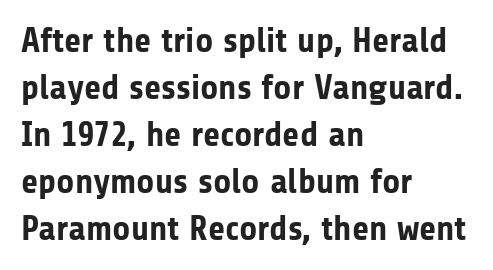
Thick stems and heavy bowls — unmistakably bold. Do the characters align in a grid? No, the font is proportional. Quick note: not italic, upright. Vertically, the passage feels balanced, rows spaced as you'd expect. These lines stack with their left ends in a neat column.
